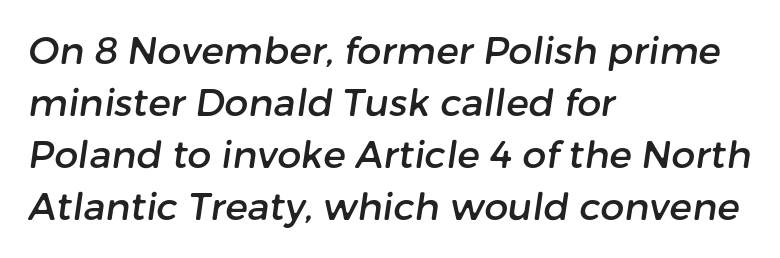
{"serif": "no", "width": "normal", "stroke_contrast": "low", "x_height": "medium", "monospaced": "no", "underline": "no", "align": "left", "line_spacing": "normal", "line_spacing_ratio": 1.37, "letter_spacing": "normal", "letter_spacing_em": 0.0, "glyph_px": 38}
